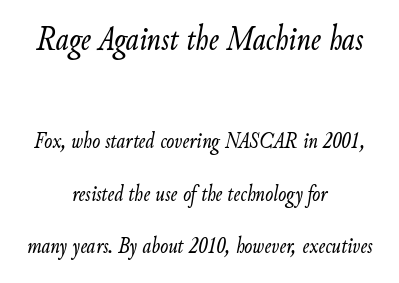
{"italic": "yes", "lean": "right", "slant_degrees": 9, "bold": "no", "weight": "light", "width": "condensed", "stroke_contrast": "low", "x_height": "small", "monospaced": "no", "underline": "no", "align": "center", "line_spacing": "loose", "line_spacing_ratio": 2.18, "letter_spacing": "normal", "letter_spacing_em": 0.0, "larger_block": "first", "size_ratio": 1.5, "glyph_px": 36}
